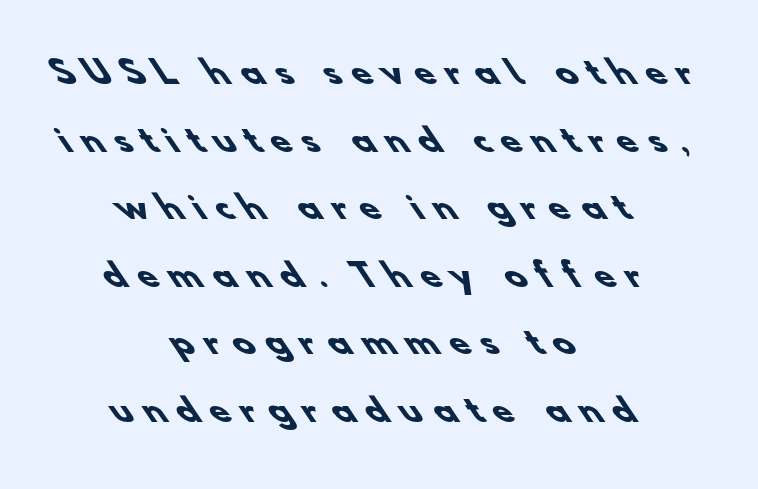
Unmarked baselines from the first word to the last. How heavy is the stroke? Heavy — this is a bold. Note: no serifs on the glyphs. The face used here is proportionally spaced, like ordinary book or web type. Is the letter spacing exaggerated? Yes — the characters are pushed far apart.
